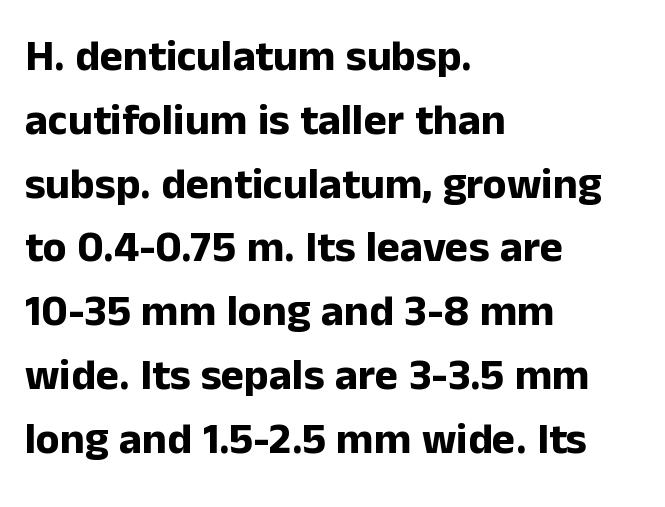
{"serif": "no", "italic": "no", "bold": "yes", "weight": "bold", "width": "normal", "stroke_contrast": "low", "x_height": "medium", "monospaced": "no", "underline": "no", "align": "left", "line_spacing": "normal", "line_spacing_ratio": 1.45, "letter_spacing": "normal", "letter_spacing_em": 0.0, "glyph_px": 44}
